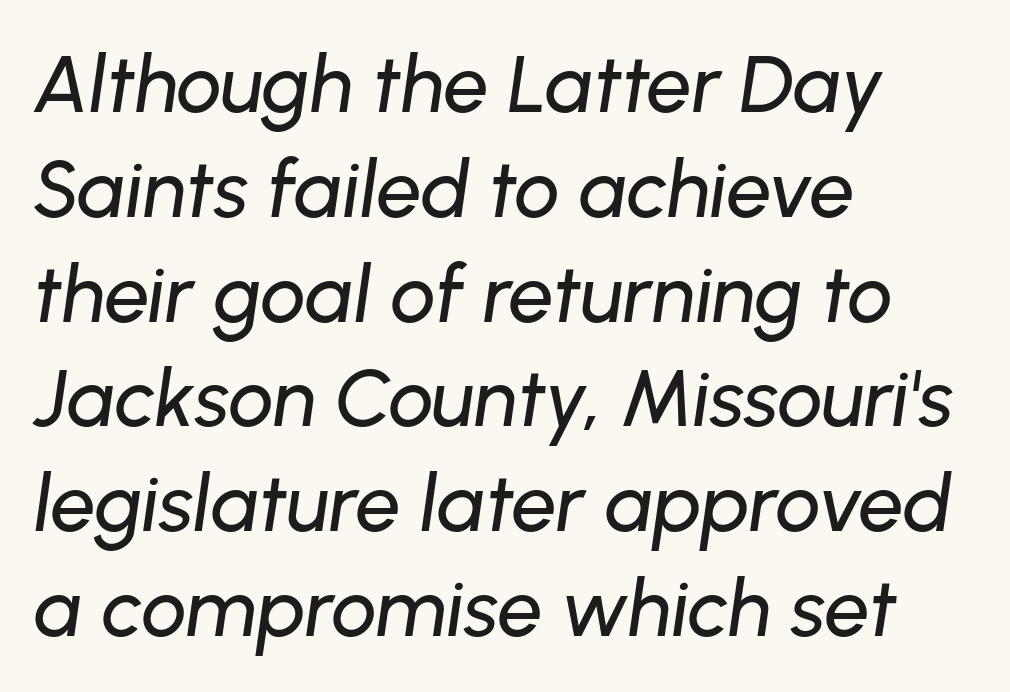
{"italic": "yes", "lean": "right", "slant_degrees": 8, "width": "normal", "stroke_contrast": "low", "x_height": "medium", "monospaced": "no", "underline": "no", "align": "left", "line_spacing": "normal", "line_spacing_ratio": 1.31, "letter_spacing": "normal", "letter_spacing_em": 0.0, "glyph_px": 80}
